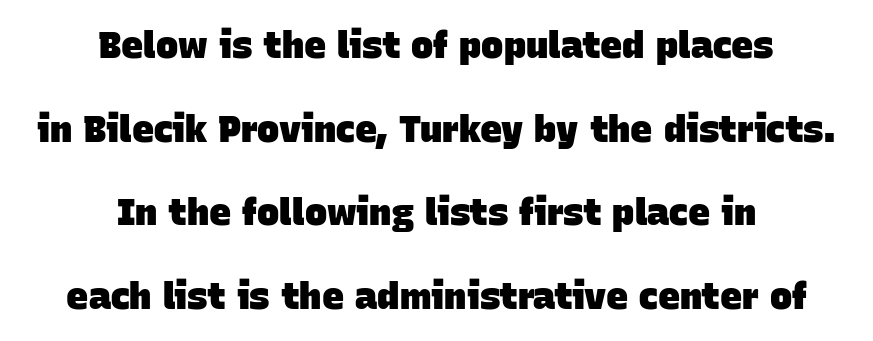
Q: Is the text bold? A: Yes.
Q: Is the typeface a serif or a sans-serif typeface? A: Sans-serif.
Q: Is the text underlined? A: No.
Q: How is the paragraph aligned? A: Centered.
Q: Is the spacing between letters normal or unusually wide? A: Normal.
Q: Is the spacing between lines tight, normal or loose? A: Loose.
Q: Width (condensed, normal, or wide)? A: Normal.
Q: Stroke contrast? A: Low.
Q: x-height? A: Large.
Q: Monospaced? A: No.
